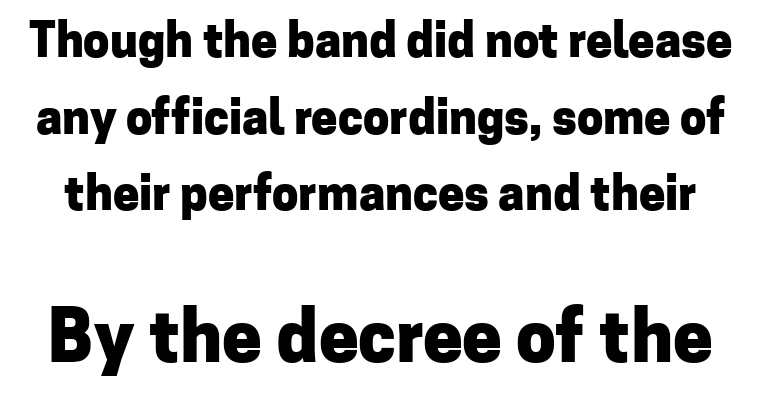
{"serif": "no", "italic": "no", "bold": "yes", "weight": "heavy", "width": "normal", "stroke_contrast": "low", "x_height": "medium", "monospaced": "no", "underline": "no", "line_spacing": "normal", "line_spacing_ratio": 1.63, "letter_spacing": "normal", "letter_spacing_em": 0.0, "larger_block": "second", "size_ratio": 1.51, "glyph_px": 71}
